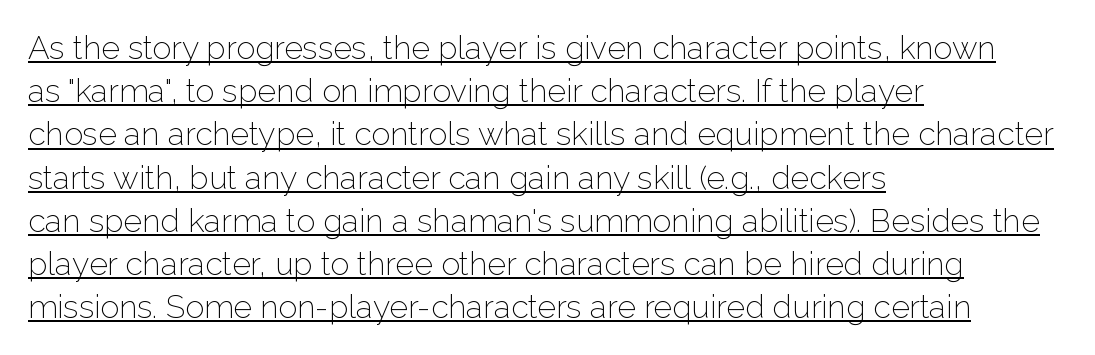
{"serif": "no", "italic": "no", "bold": "no", "weight": "light", "width": "normal", "stroke_contrast": "low", "x_height": "medium", "monospaced": "no", "underline": "yes", "align": "left", "line_spacing": "normal", "line_spacing_ratio": 1.35, "letter_spacing": "normal", "letter_spacing_em": 0.0, "glyph_px": 32}
